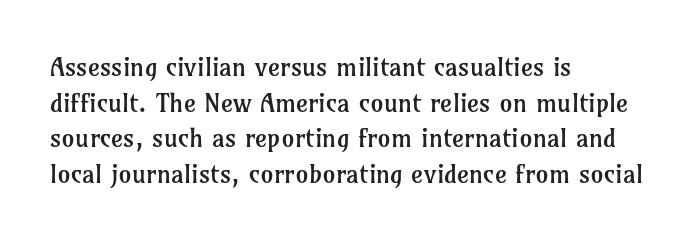
Q: Is the text bold? A: No.
Q: Is the text italic (slanted)? A: No, it is upright.
Q: Is the text underlined? A: No.
Q: How is the paragraph aligned? A: Left-aligned.
Q: Is the spacing between letters normal or unusually wide? A: Normal.
Q: Is the spacing between lines tight, normal or loose? A: Normal.
